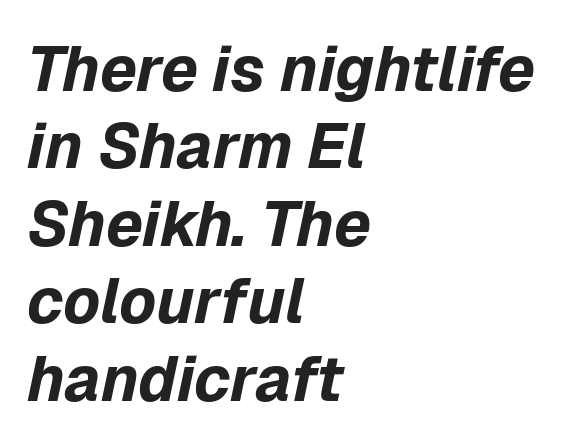
{"italic": "yes", "lean": "right", "slant_degrees": 12, "bold": "yes", "weight": "bold", "width": "normal", "stroke_contrast": "low", "x_height": "medium", "monospaced": "no", "underline": "no", "align": "left", "line_spacing_ratio": 1.23, "letter_spacing": "normal", "letter_spacing_em": 0.0, "glyph_px": 63}
